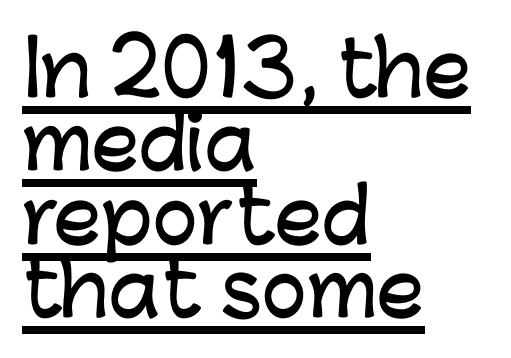
The image shows 75 px sans-serif type, upright; set left-aligned, tight line spacing (0.98x), normal letter spacing, underlined; low stroke contrast and a medium x-height.
